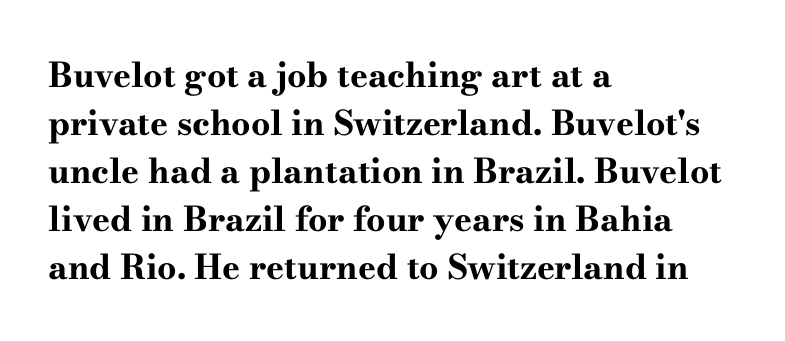
The image shows 34 px bold, wide serif type, upright; set left-aligned, normal line spacing (1.41x), normal letter spacing, not underlined; high stroke contrast and a small x-height.
